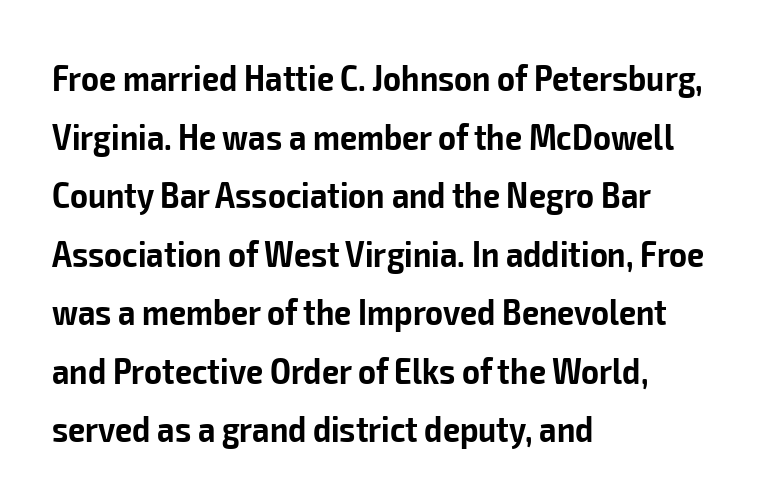
Every character sits straight up, as roman type does. All the whitespace from short lines collects on the right. The face used here is proportionally spaced, like ordinary book or web type. The words here are not underlined.
